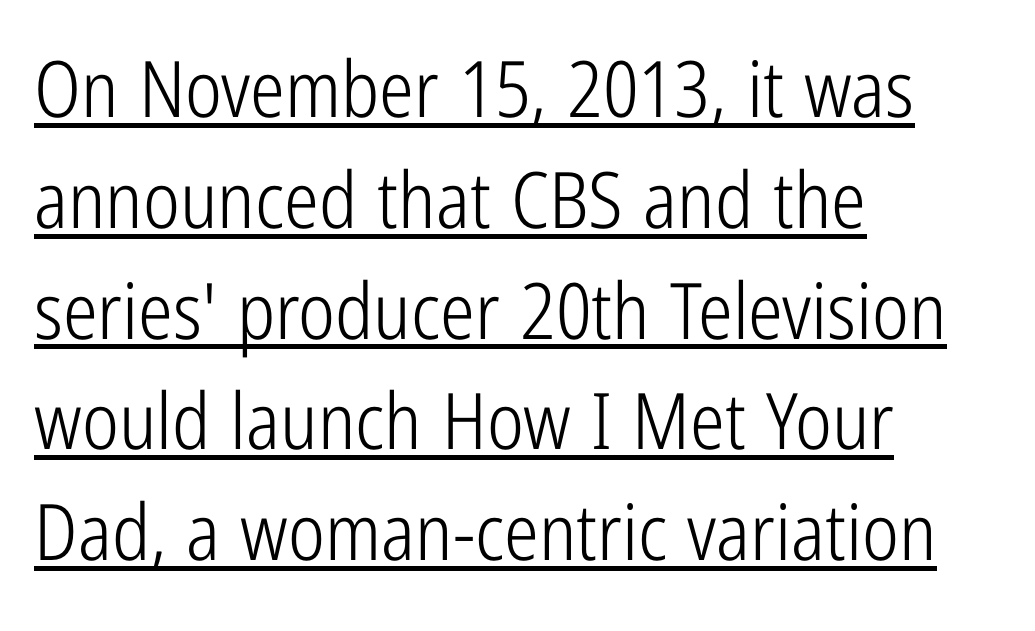
The image shows 78 px light, condensed sans-serif type, upright; set left-aligned, normal line spacing (1.42x), normal letter spacing, underlined; low stroke contrast and a medium x-height.
